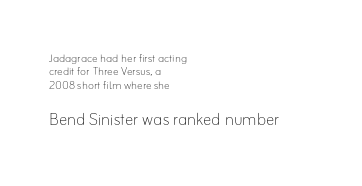
A student would notice the bottom passage is typeset larger than what precedes it. This is roman type, the default non-slanted kind. The tracking reads as untouched default to a designer's eye. The glyphs are unaccompanied by any horizontal stroke below them.
